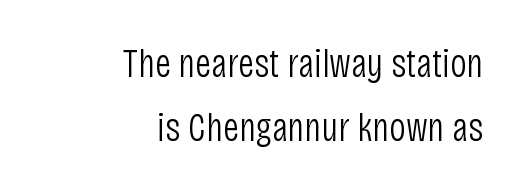
The image shows 41 px light, condensed sans-serif type, upright; set right-aligned, normal line spacing (1.55x), normal letter spacing, not underlined; low stroke contrast and a large x-height.
